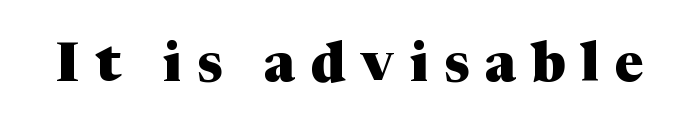
The lettering stays uniformly vertical, giving the passage a roman look. The face used here is rendered with a markedly widened letterfit. Rule under the text: the space is simply empty. Look at the bottom of the vertical strokes: they flare into serifs here. The passage shown is emphatically bold.
